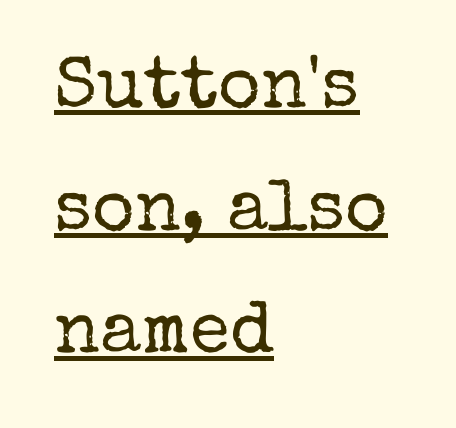
{"serif": "yes", "italic": "no", "bold": "no", "weight": "regular", "width": "normal", "stroke_contrast": "low", "x_height": "medium", "monospaced": "no", "underline": "yes", "align": "left", "line_spacing": "normal", "line_spacing_ratio": 1.68, "letter_spacing": "normal", "letter_spacing_em": 0.0, "glyph_px": 73}
